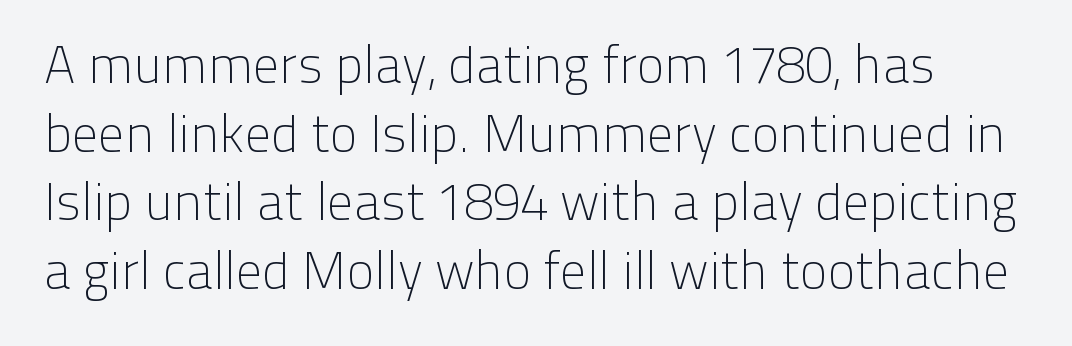
Leading matches the norm, producing a regular column. The rendering uses natural spacing where letterforms have individual widths. This sample uses an upright cut, with every glyph sitting square on the baseline. Unmarked baselines from the first word to the last.
